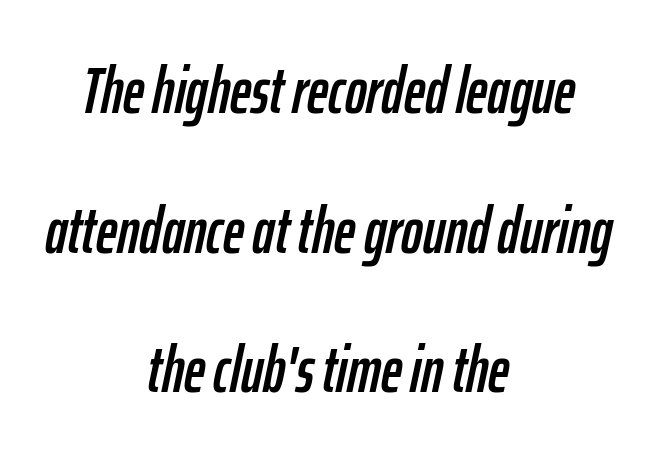
The image shows 65 px condensed type, italic (leaning right); set centered, loose line spacing (2.15x), normal letter spacing, not underlined; low stroke contrast and a medium x-height.
